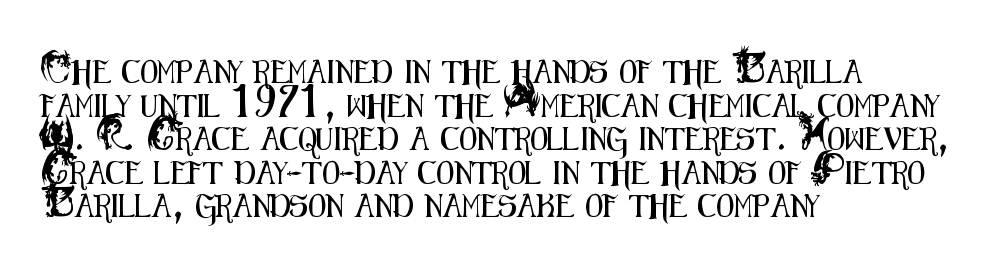
Q: Is the text italic (slanted)? A: No, it is upright.
Q: Is the text underlined? A: No.
Q: How is the paragraph aligned? A: Left-aligned.
Q: Is the spacing between letters normal or unusually wide? A: Normal.
Q: Is the spacing between lines tight, normal or loose? A: Normal.
